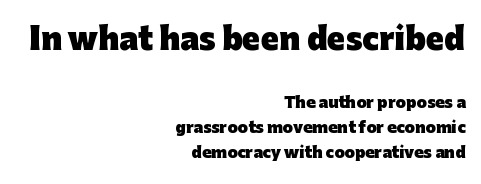
The face used here has the dense, thick strokes of a bold. Quick note: not italic, upright. Tracking here is standard; glyphs follow each other at the usual distance. This is sans-serif lettering, the kind often seen on screens and signage. Note the varied advance widths — an 'i' is clearly narrower than an 'm'. Character size in the leading block exceeds that of the trailing block.
